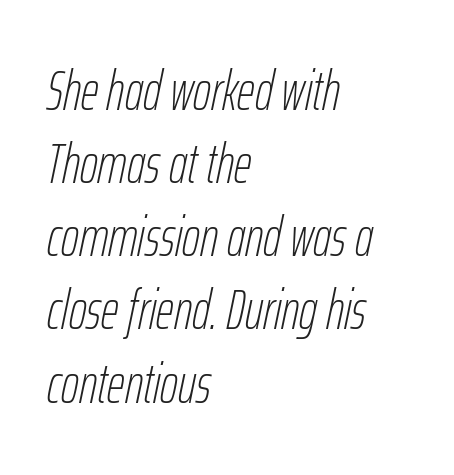
{"italic": "yes", "lean": "right", "slant_degrees": 12, "bold": "no", "weight": "thin", "width": "condensed", "stroke_contrast": "low", "x_height": "medium", "monospaced": "no", "underline": "no", "align": "left", "line_spacing": "normal", "line_spacing_ratio": 1.33, "letter_spacing": "normal", "letter_spacing_em": 0.0, "glyph_px": 55}
